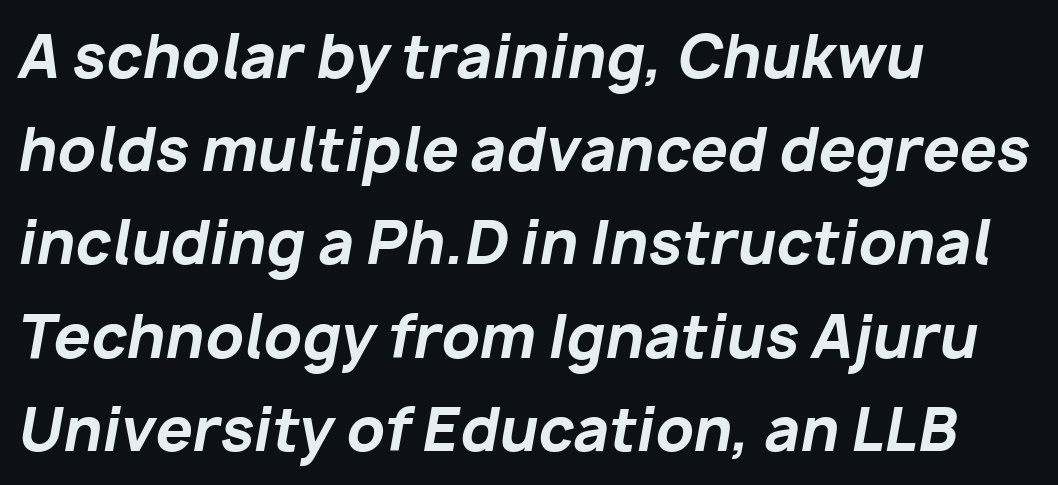
Q: Is the text bold? A: Yes.
Q: Is the text italic (slanted)? A: Yes, it leans right by about 10 degrees.
Q: Is the text underlined? A: No.
Q: How is the paragraph aligned? A: Left-aligned.
Q: Is the spacing between letters normal or unusually wide? A: Normal.
Q: Is the spacing between lines tight, normal or loose? A: Normal.
Q: Width (condensed, normal, or wide)? A: Normal.
Q: Stroke contrast? A: Low.
Q: x-height? A: Medium.
Q: Monospaced? A: No.
